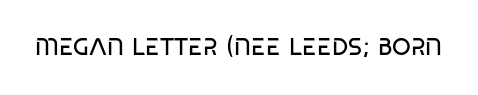
Q: Is the text bold? A: No.
Q: Is the text italic (slanted)? A: No, it is upright.
Q: Is the text underlined? A: No.
Q: Is the spacing between letters normal or unusually wide? A: Normal.
